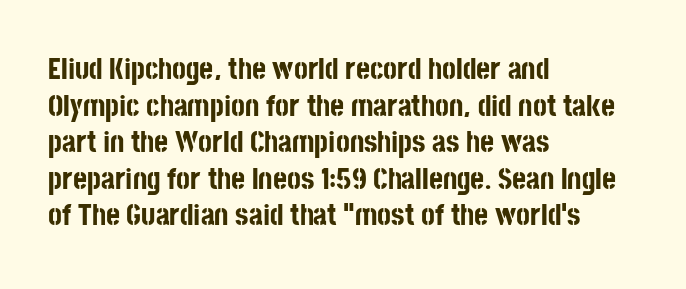
The space beneath each line is pristine and unruled. Here the designer chose a conventional face with non-uniform glyph widths. A typesetter would mark this as roman, not italic. The letterforms sit shoulder to shoulder at normal distance. The typesetting leans heavy: a genuine bold. Look at the bottom of the vertical strokes: they stop flat, with no serifs.
